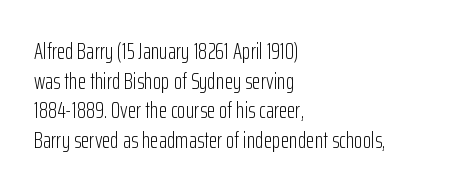
Unmarked baselines from the first word to the last. The designer left line spacing at the default. The rendering anchors every line to the left-hand side. The gaps between neighbouring characters are ordinary and unremarkable. The type sits square on the baseline with zero lean.
